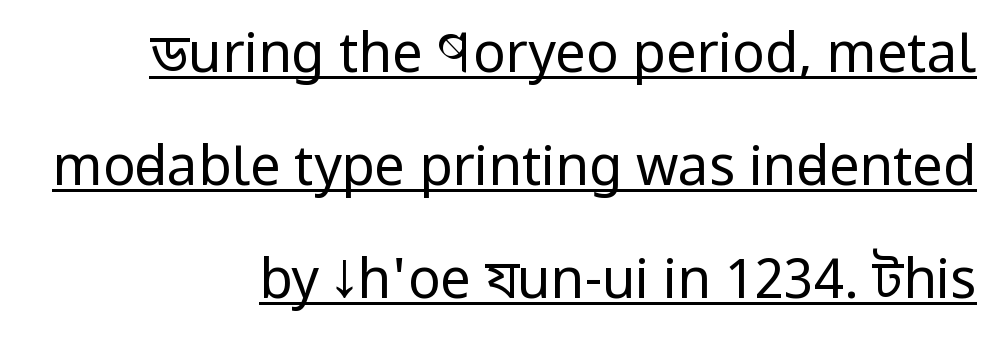
{"serif": "no", "italic": "no", "bold": "no", "weight": "regular", "width": "condensed", "stroke_contrast": "low", "x_height": "large", "monospaced": "no", "underline": "yes", "align": "right", "line_spacing": "loose", "line_spacing_ratio": 2.09, "letter_spacing": "normal", "letter_spacing_em": 0.0, "glyph_px": 54}
